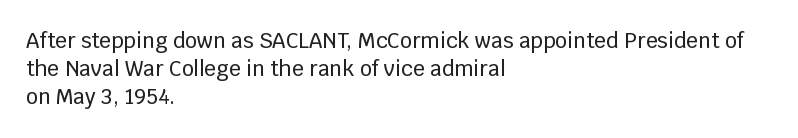
The image shows 21 px text type, upright; set left-aligned, normal line spacing (1.34x), normal letter spacing, not underlined.
